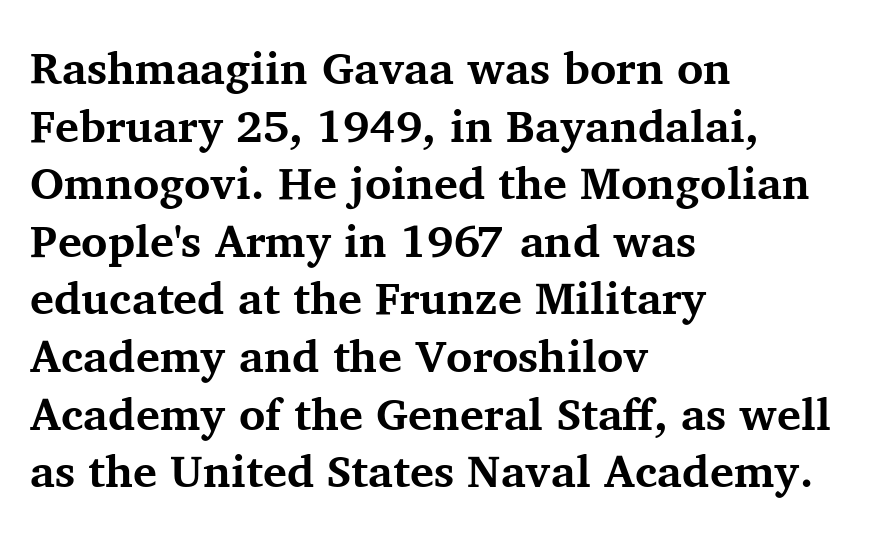
{"serif": "yes", "italic": "no", "bold": "yes", "weight": "bold", "width": "normal", "stroke_contrast": "medium", "x_height": "medium", "monospaced": "no", "underline": "no", "align": "left", "line_spacing": "normal", "line_spacing_ratio": 1.28, "letter_spacing": "normal", "letter_spacing_em": 0.0, "glyph_px": 45}
